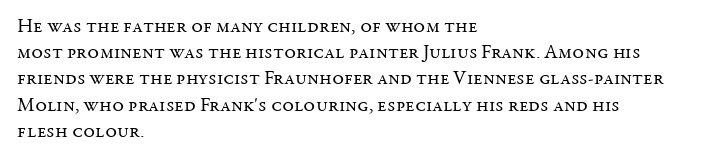
{"italic": "no", "bold": "no", "underline": "no", "align": "left", "line_spacing": "normal", "line_spacing_ratio": 1.31, "letter_spacing": "normal", "letter_spacing_em": 0.0, "glyph_px": 20}
